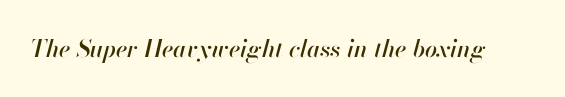
{"italic": "yes", "lean": "right", "slant_degrees": 13, "underline": "no", "letter_spacing": "normal", "letter_spacing_em": 0.0, "glyph_px": 24}
